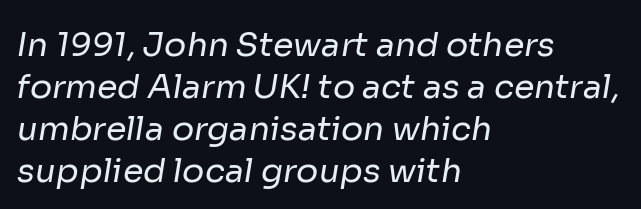
Q: Is the text bold? A: No.
Q: Is the typeface a serif or a sans-serif typeface? A: Sans-serif.
Q: Is the text underlined? A: No.
Q: How is the paragraph aligned? A: Left-aligned.
Q: Is the spacing between letters normal or unusually wide? A: Normal.
Q: Is the spacing between lines tight, normal or loose? A: Normal.
Q: Width (condensed, normal, or wide)? A: Normal.
Q: Stroke contrast? A: Low.
Q: x-height? A: Medium.
Q: Monospaced? A: No.
